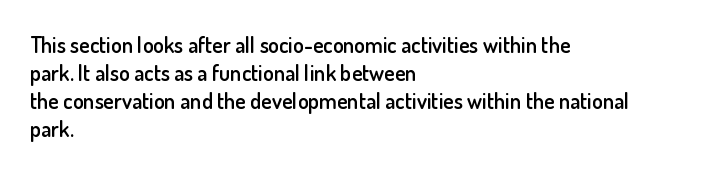
Quick note: underline off. Left-aligned paragraph, ragged on the right. Nope, not italic — everything's standing straight. The line texture is even and compact thanks to regular tracking. Successive baselines arrive at the customary interval. Firm but not heavy-handed strokes: this text is semibold.
